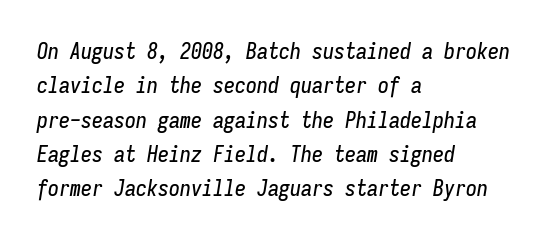
Compared with ordinary roman type, these characters are visibly tilted. The area under the type is left untouched. Each line starts at the same left margin while the right side varies. A typesetter would call this leading conventional body-copy spacing.
